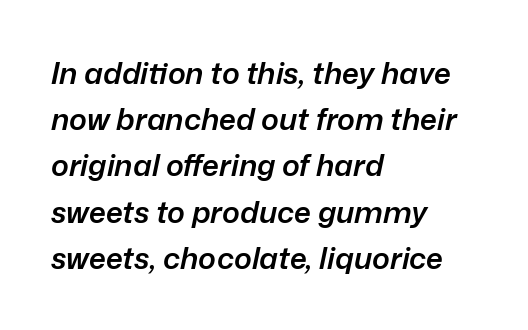
{"italic": "yes", "lean": "right", "slant_degrees": 12, "bold": "semi", "weight": "semibold", "width": "normal", "stroke_contrast": "low", "x_height": "medium", "monospaced": "no", "underline": "no", "align": "left", "line_spacing": "normal", "line_spacing_ratio": 1.54, "letter_spacing": "normal", "letter_spacing_em": 0.0, "glyph_px": 30}
